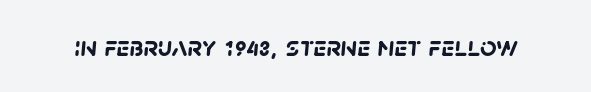
The face used here is a sans, in the tradition of grotesques and geometrics. Note the varied advance widths — an 'i' is clearly narrower than an 'm'. Check under the words: just untouched page. This rendering leaves character spacing at its baseline value. These lines carry a lot of weight — the face is fully bold.
